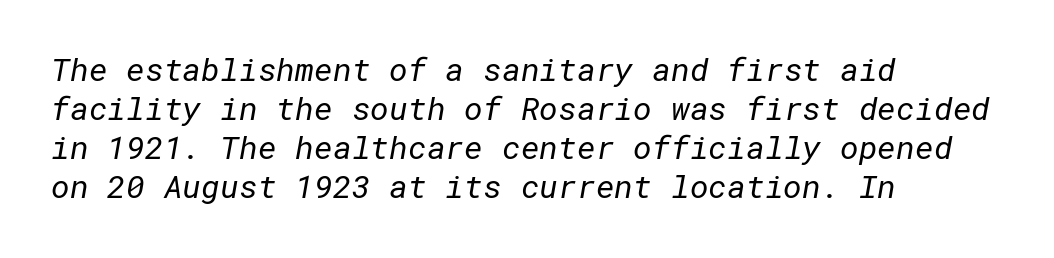
Observe the ordinary spacing: letters are neighbours, not strangers. Rule under the text: the space is simply empty. The text block is weighted toward the left margin, trailing off unevenly rightward. A typesetter would label this face a sans. The face looks like a standard text weight, possibly lighter.
